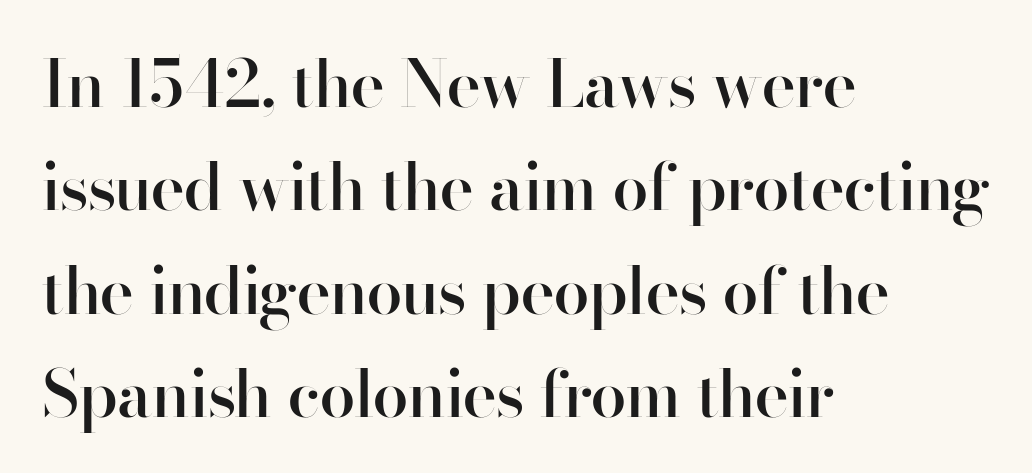
{"serif": "no", "italic": "no", "bold": "semi", "weight": "semibold", "width": "normal", "stroke_contrast": "high", "x_height": "small", "monospaced": "no", "underline": "no", "align": "left", "line_spacing": "normal", "line_spacing_ratio": 1.59, "letter_spacing": "normal", "letter_spacing_em": 0.0, "glyph_px": 65}
